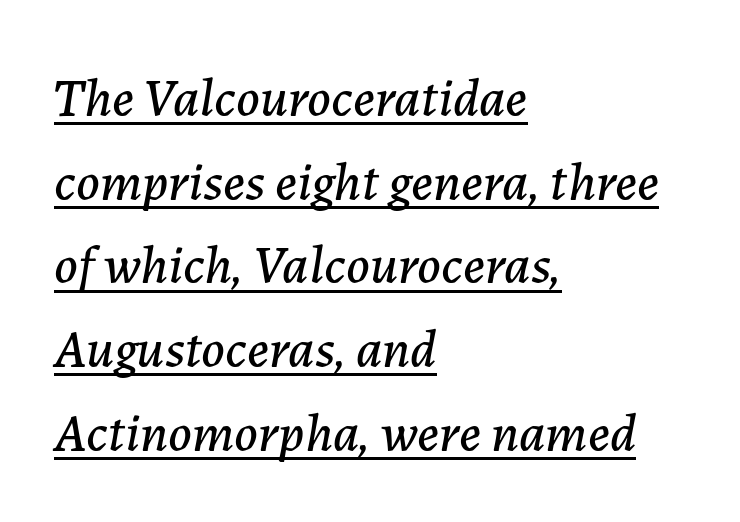
Quick note: underline on. Short note: letters normally spaced. Designer's note — italics engaged. In terms of leading, this rendering sits right in the middle. The rendering uses natural spacing where letterforms have individual widths.
